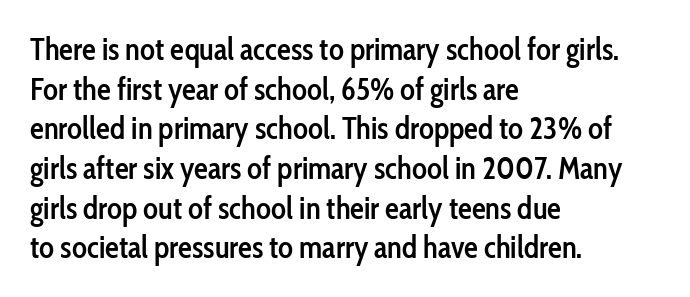
These lines are composed in type without serifs. If you drew a ruler down the left edge, every line would touch it. The axis of the letterforms is exactly vertical. The strokes are fattened partway — semibold, not bold. The letters sit at their default tracking, neither squeezed nor spread. Reading down the column, the eye jumps a familiar distance to each next line.
